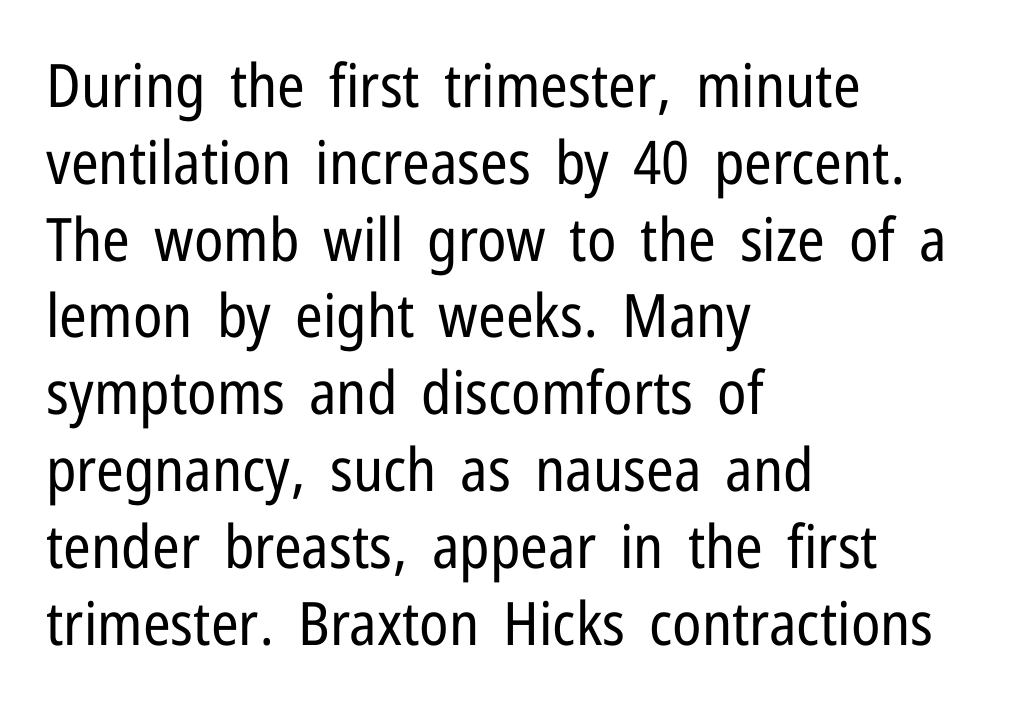
Q: Is the text bold? A: No.
Q: Is the text italic (slanted)? A: No, it is upright.
Q: Is the typeface a serif or a sans-serif typeface? A: Sans-serif.
Q: Is the text underlined? A: No.
Q: How is the paragraph aligned? A: Left-aligned.
Q: Is the spacing between letters normal or unusually wide? A: Normal.
Q: Is the spacing between lines tight, normal or loose? A: Normal.
Q: Width (condensed, normal, or wide)? A: Condensed.
Q: Stroke contrast? A: Low.
Q: x-height? A: Medium.
Q: Monospaced? A: No.
